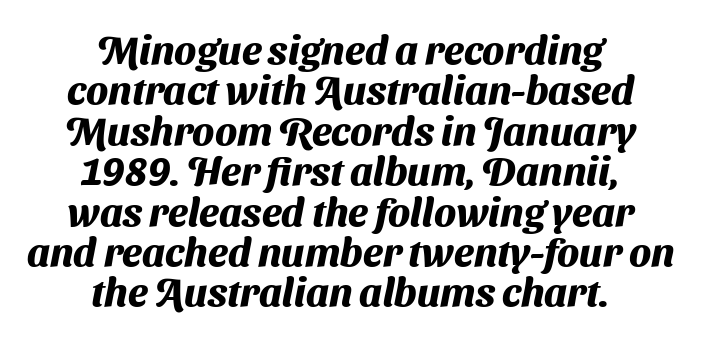
The letters carry no serifs — their stems end cleanly without finishing strokes. Standard letterfit; no display-style spreading of the glyphs. Thick stems and heavy bowls — unmistakably bold. The lines in this sample share a center point and differ in where they start and stop.
